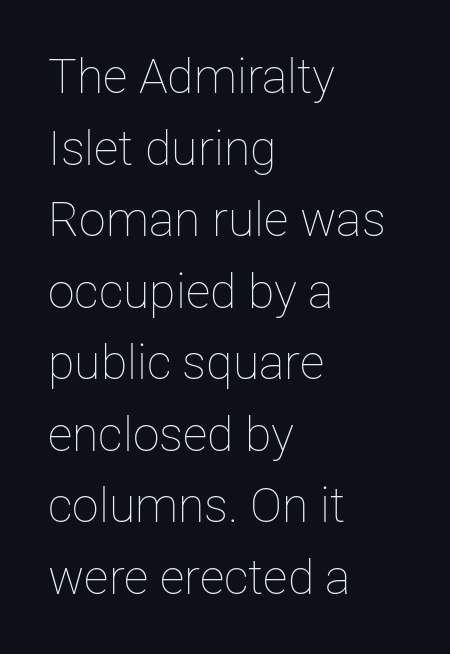
{"italic": "no", "bold": "no", "weight": "thin", "width": "normal", "stroke_contrast": "low", "x_height": "medium", "monospaced": "no", "underline": "no", "align": "left", "line_spacing": "normal", "line_spacing_ratio": 1.49, "letter_spacing": "normal", "letter_spacing_em": 0.0, "glyph_px": 48}
